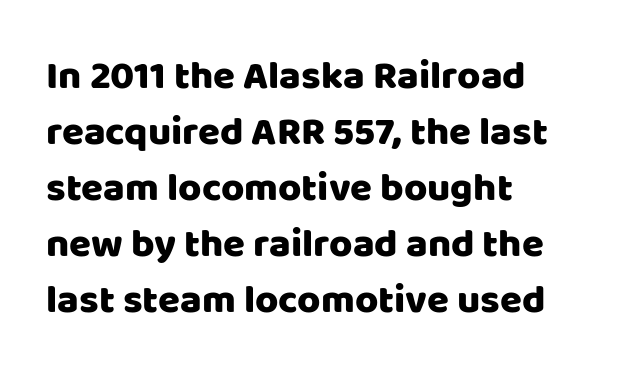
Q: Is the text italic (slanted)? A: No, it is upright.
Q: Is the typeface a serif or a sans-serif typeface? A: Sans-serif.
Q: Is the text underlined? A: No.
Q: How is the paragraph aligned? A: Left-aligned.
Q: Is the spacing between letters normal or unusually wide? A: Normal.
Q: Is the spacing between lines tight, normal or loose? A: Normal.
Q: Width (condensed, normal, or wide)? A: Normal.
Q: Stroke contrast? A: Low.
Q: x-height? A: Large.
Q: Monospaced? A: No.
